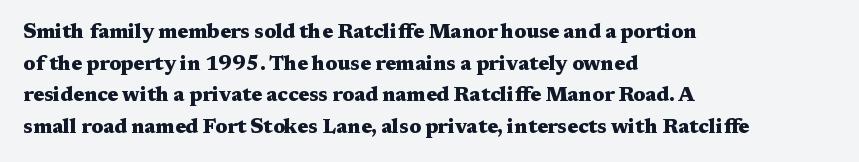
{"italic": "no", "bold": "yes", "underline": "no", "align": "left", "line_spacing": "normal", "line_spacing_ratio": 1.58, "letter_spacing": "normal", "letter_spacing_em": 0.0, "glyph_px": 20}
